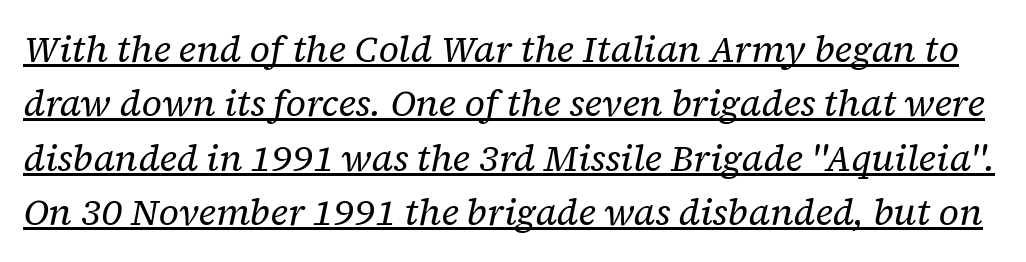
Each letter keeps its own natural width here, so spacing adapts to shape. No heavy texture on the line: the type isn't bold. Each word holds together tightly as a unit, with standard inter-letter gaps. Each letter's strokes conclude with small projecting serifs.
